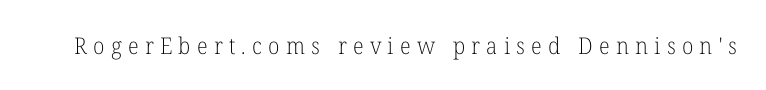
Q: Is the text bold? A: No.
Q: Is the text italic (slanted)? A: No, it is upright.
Q: Is the text underlined? A: No.
Q: Is the spacing between letters normal or unusually wide? A: Unusually wide.
